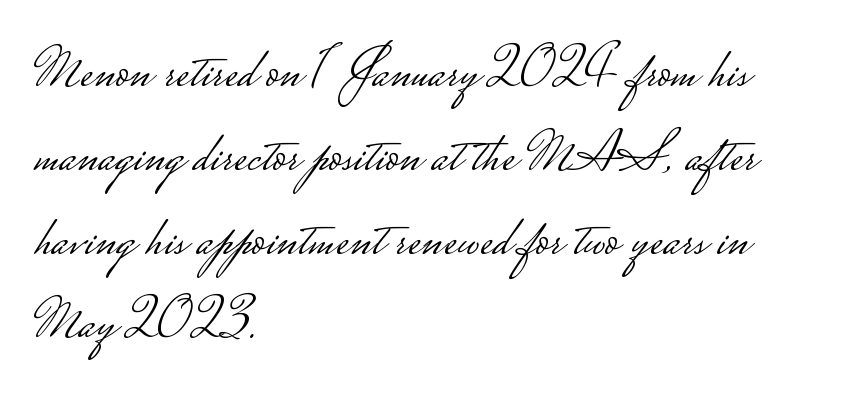
The line texture is even and compact thanks to regular tracking. Check under the words: just untouched page. This reads as an unemphasized weight, regular at the heaviest.
